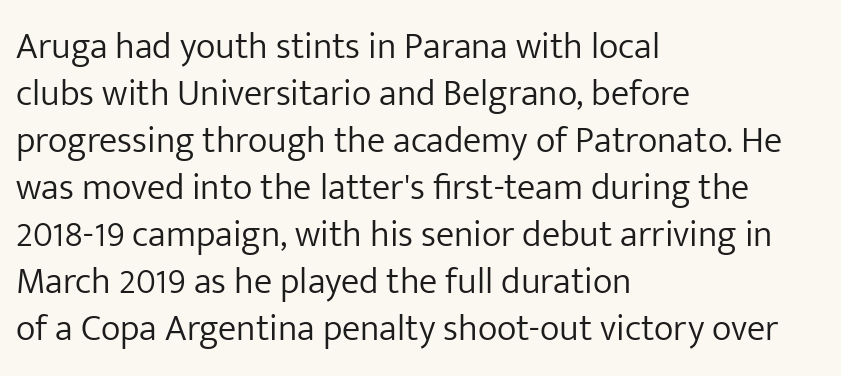
{"serif": "no", "italic": "no", "bold": "no", "weight": "light", "width": "normal", "stroke_contrast": "low", "x_height": "medium", "monospaced": "no", "underline": "no", "align": "left", "line_spacing": "normal", "line_spacing_ratio": 1.27, "letter_spacing": "normal", "letter_spacing_em": 0.0, "glyph_px": 37}
